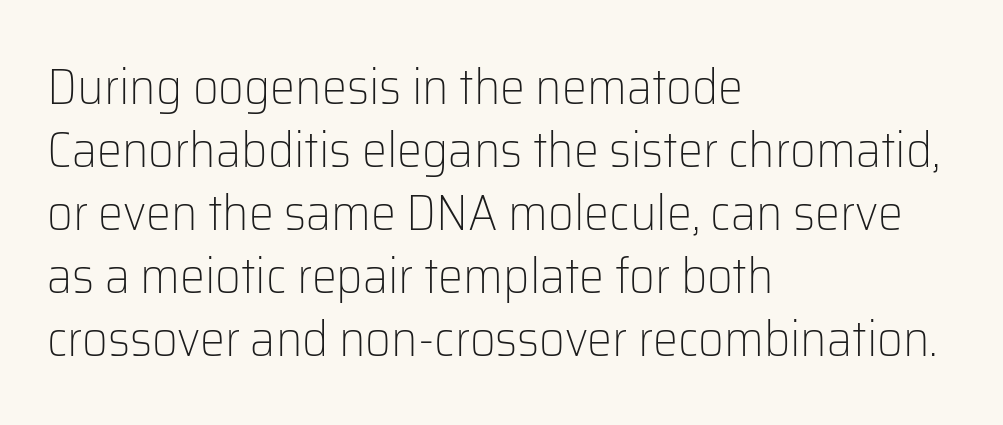
The image shows 50 px light sans-serif type, upright; set left-aligned, normal line spacing (1.26x), normal letter spacing, not underlined; low stroke contrast and a medium x-height.
